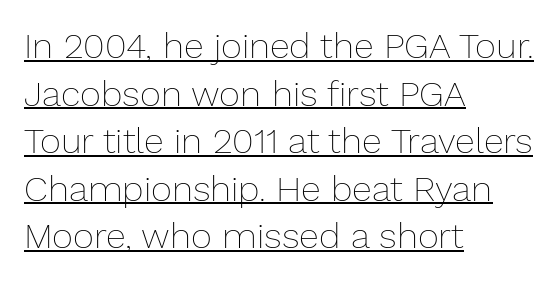
{"italic": "no", "bold": "no", "weight": "thin", "width": "normal", "stroke_contrast": "low", "x_height": "medium", "monospaced": "no", "underline": "yes", "align": "left", "line_spacing": "normal", "line_spacing_ratio": 1.32, "letter_spacing": "normal", "letter_spacing_em": 0.0, "glyph_px": 36}
